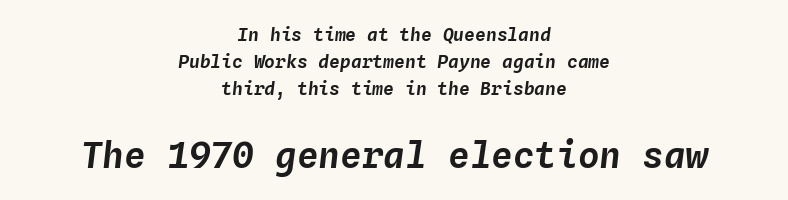
The image shows 36 px text type, italic (leaning right), monospaced; set centered, normal line spacing (1.5x), normal letter spacing, not underlined; the second (bottom) block is 2.0x larger; low stroke contrast and a medium x-height.
